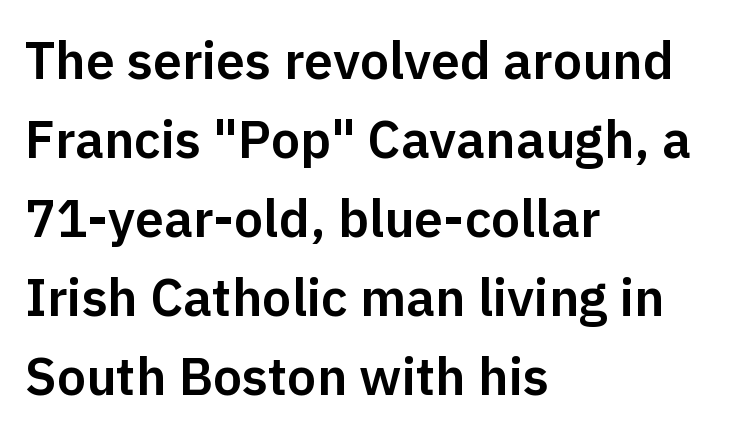
The horizontal fit of the characters is conventional and even. Regarding leading, the lines here are spaced in the standard way. Notice how the passage keeps a crisp vertical edge on the left only. To sum up the face: it is a sans, with no serifs. Posture: upright roman.
